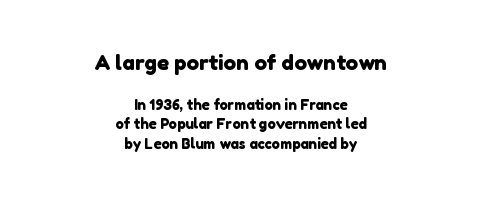
Q: Is the text underlined? A: No.
Q: How is the paragraph aligned? A: Centered.
Q: Is the spacing between letters normal or unusually wide? A: Normal.
Q: Is the spacing between lines tight, normal or loose? A: Normal.
Q: Which block of text is set in a larger size, the first (top) or the second (bottom)? A: The first (top) one.
